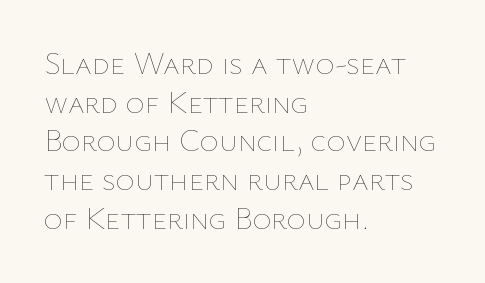
The image shows 32 px thin type, upright; set left-aligned, line spacing 1.21x, normal letter spacing, not underlined; low stroke contrast and a medium x-height.
